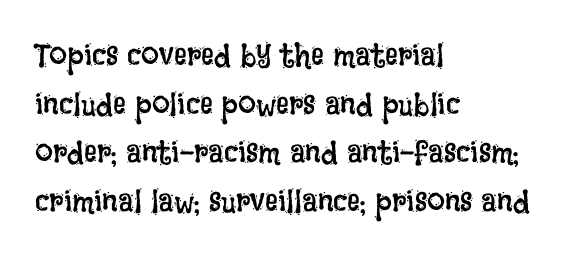
The image shows 32 px regular-weight, condensed type, upright; set left-aligned, normal line spacing (1.52x), normal letter spacing, not underlined; low stroke contrast and a large x-height.
